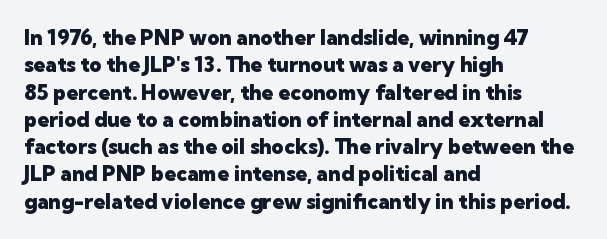
The rendering anchors every line to the left-hand side. This is the regular roman posture of the typeface. A normal amount of white space separates one row of letters from the next. The face used here is rendered with its standard letterfit. A clean baseline with only descenders dipping below it. The sample has been set heavy, in full bold.
